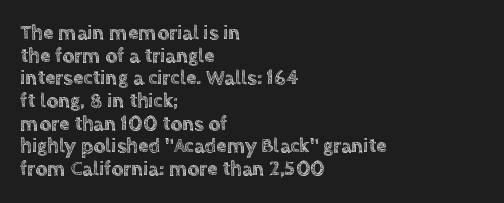
Q: Is the text italic (slanted)? A: No, it is upright.
Q: Is the text underlined? A: No.
Q: How is the paragraph aligned? A: Left-aligned.
Q: Is the spacing between letters normal or unusually wide? A: Normal.
Q: Is the spacing between lines tight, normal or loose? A: Tight.
